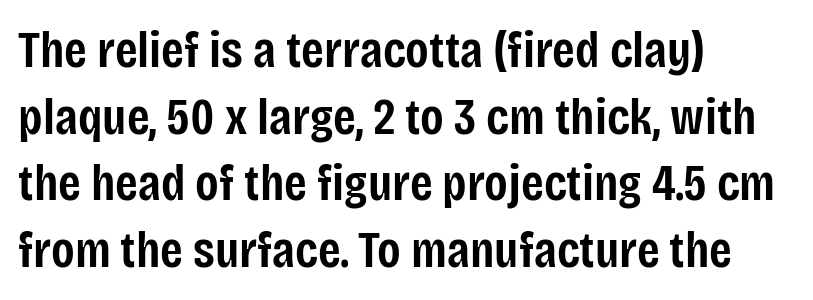
The image shows 52 px semibold, condensed sans-serif type, upright; set left-aligned, normal line spacing (1.28x), normal letter spacing, not underlined; low stroke contrast and a large x-height.
